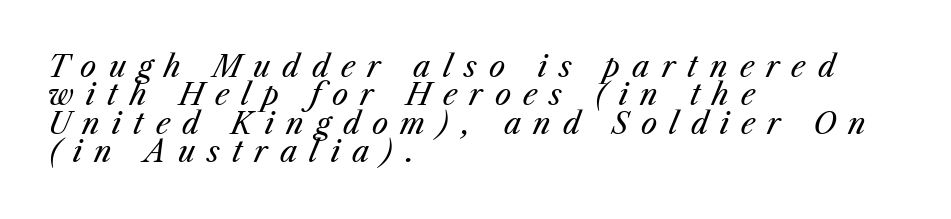
What stands out about the letter spacing? Its width — letters are far apart. The letters advance in unequal steps, a hallmark of proportional type. A light-to-regular cut is what we see here. The passage is arranged the way most books set body copy — flush left. In terms of posture, this sample is oblique. The specimen omits any rule beneath the text block's lines.
